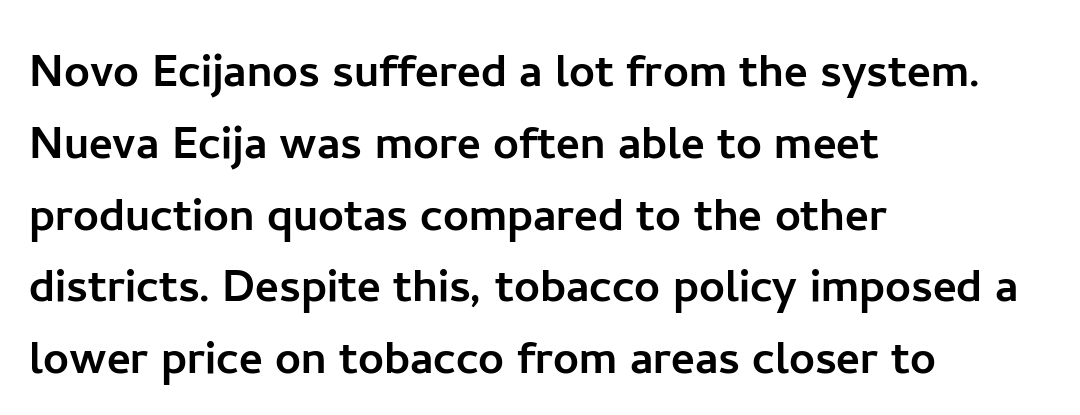
{"serif": "no", "italic": "no", "width": "normal", "stroke_contrast": "low", "x_height": "medium", "monospaced": "no", "underline": "no", "align": "left", "line_spacing": "normal", "line_spacing_ratio": 1.26, "letter_spacing": "normal", "letter_spacing_em": 0.0, "glyph_px": 57}
